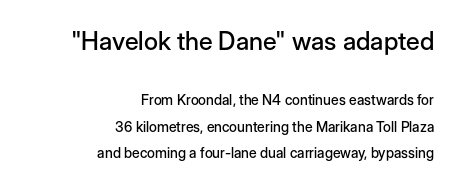
This sample uses plain, unmodified letter spacing. Only glyphs here, with clear space below each row. All the whitespace from short lines collects on the left. The initial chunk of copy outweighs the following chunk in type size. Notice how the stems are strictly vertical — no italics here.
